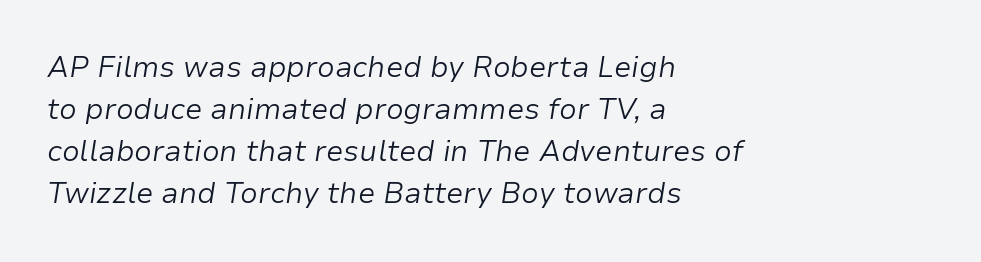
Q: Is the text bold? A: No.
Q: Is the text italic (slanted)? A: Yes, it leans right by about 9 degrees.
Q: Is the text underlined? A: No.
Q: How is the paragraph aligned? A: Left-aligned.
Q: Is the spacing between letters normal or unusually wide? A: Normal.
Q: Is the spacing between lines tight, normal or loose? A: Normal.
Q: Width (condensed, normal, or wide)? A: Normal.
Q: Stroke contrast? A: Low.
Q: x-height? A: Medium.
Q: Monospaced? A: No.
